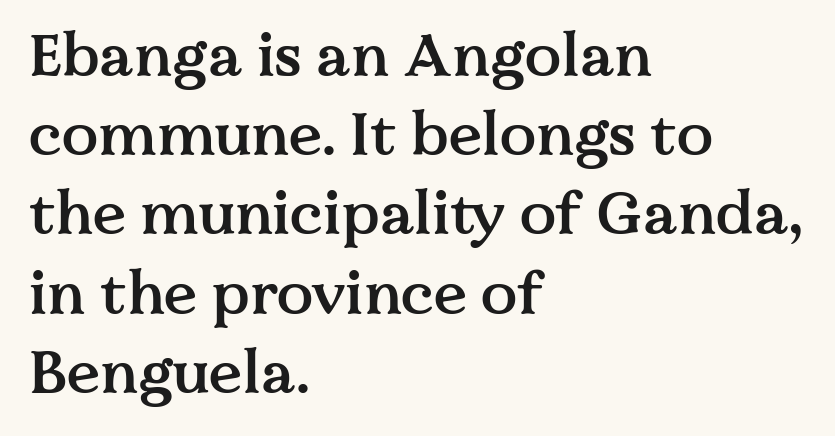
Nobody drew a line under any word here. You could not count columns in this text — the font is proportionally spaced. Summary of weight: moderately heavy, a semibold. Here the glyphs are tracked normally, forming tight word shapes. What kind of face is this? One with serifs. The rag falls on the right side of this text block.
